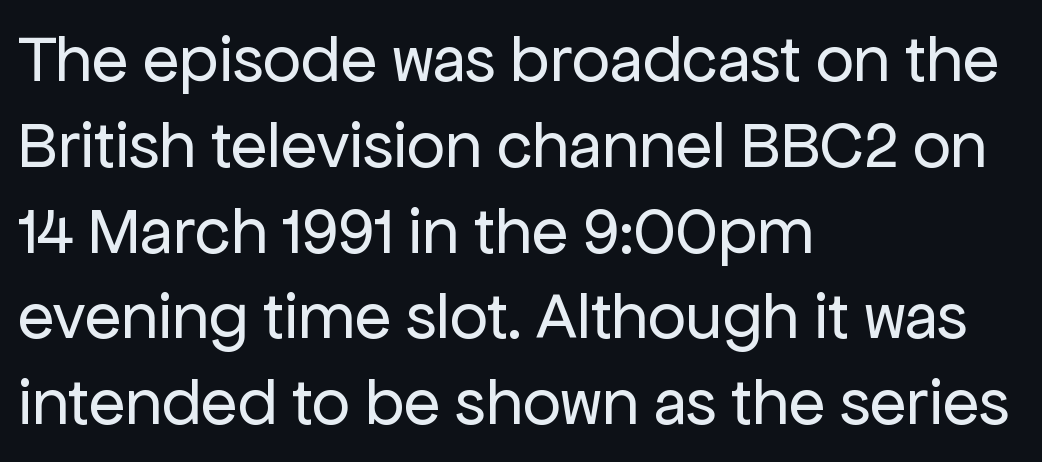
Q: Is the text bold? A: No.
Q: Is the text italic (slanted)? A: No, it is upright.
Q: Is the typeface a serif or a sans-serif typeface? A: Sans-serif.
Q: Is the text underlined? A: No.
Q: How is the paragraph aligned? A: Left-aligned.
Q: Is the spacing between letters normal or unusually wide? A: Normal.
Q: Is the spacing between lines tight, normal or loose? A: Normal.
Q: Width (condensed, normal, or wide)? A: Normal.
Q: Stroke contrast? A: Low.
Q: x-height? A: Medium.
Q: Monospaced? A: No.
